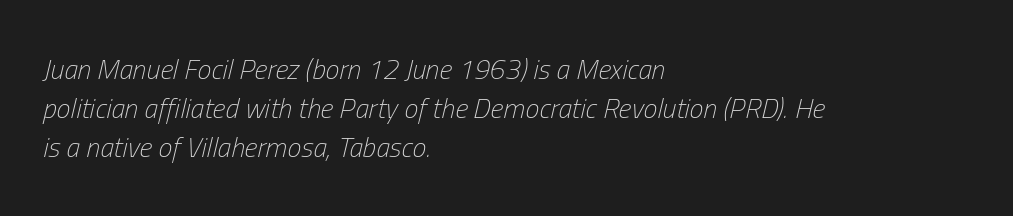
Q: Is the text bold? A: No.
Q: Is the text italic (slanted)? A: Yes, it leans right by about 13 degrees.
Q: Is the text underlined? A: No.
Q: How is the paragraph aligned? A: Left-aligned.
Q: Is the spacing between letters normal or unusually wide? A: Normal.
Q: Is the spacing between lines tight, normal or loose? A: Normal.
Q: Width (condensed, normal, or wide)? A: Condensed.
Q: Stroke contrast? A: Low.
Q: x-height? A: Medium.
Q: Monospaced? A: No.
